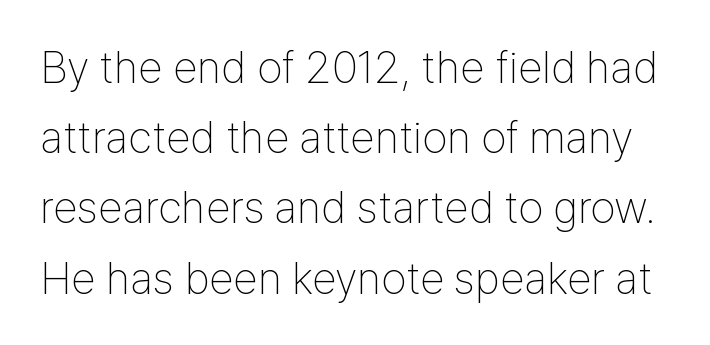
{"serif": "no", "italic": "no", "bold": "no", "weight": "thin", "width": "condensed", "stroke_contrast": "low", "x_height": "medium", "monospaced": "no", "underline": "no", "line_spacing": "normal", "line_spacing_ratio": 1.56, "letter_spacing": "normal", "letter_spacing_em": 0.0, "glyph_px": 45}
